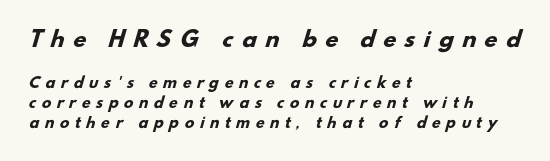
The image shows 21 px bold type; set left-aligned, normal line spacing (1.43x), unusually wide letter spacing (+0.41 em), not underlined; the first (top) block is 1.5x larger.
